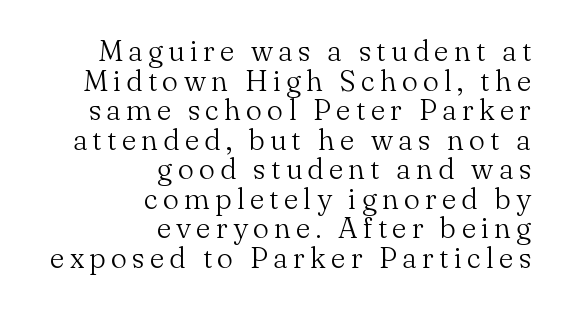
{"serif": "yes", "italic": "no", "bold": "no", "weight": "light", "width": "normal", "stroke_contrast": "medium", "x_height": "small", "monospaced": "no", "underline": "no", "align": "right", "line_spacing": "tight", "line_spacing_ratio": 1.02, "glyph_px": 29}
